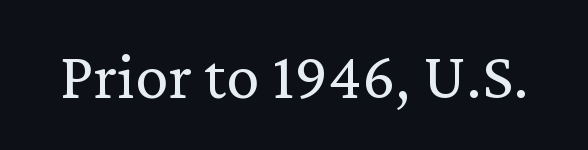
Q: Is the text bold? A: No.
Q: Is the text italic (slanted)? A: No, it is upright.
Q: Is the typeface a serif or a sans-serif typeface? A: Serif.
Q: Is the text underlined? A: No.
Q: Is the spacing between letters normal or unusually wide? A: Normal.
Q: Width (condensed, normal, or wide)? A: Normal.
Q: Stroke contrast? A: Low.
Q: x-height? A: Medium.
Q: Monospaced? A: No.
